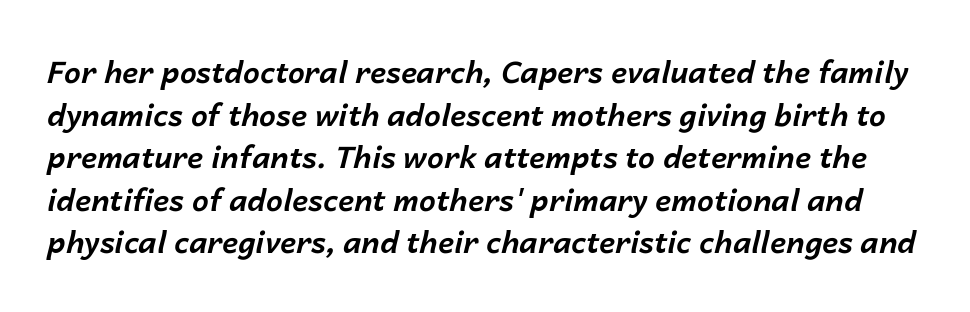
Its strokes are broad and dark, the hallmark of bold type. Does the leading feel generous? No, just average. Posture: slanted. The area under the type is left untouched. This sample has the flowing, uneven cadence of proportional lettering.
